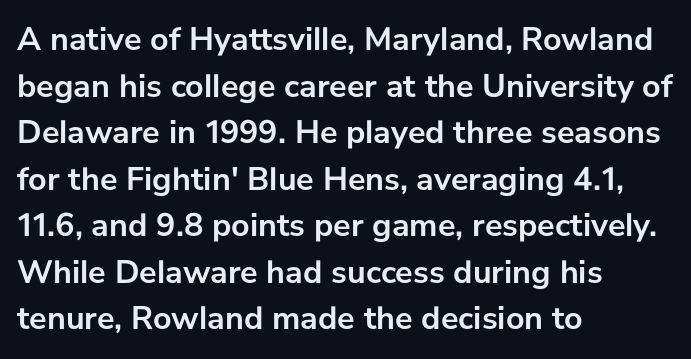
The rows are spaced the way most documents space them. Lines of text with bare space underneath. This rendering employs a face without finishing strokes, i.e., a sans-serif. Short and long lines alike share a common starting point at left.
